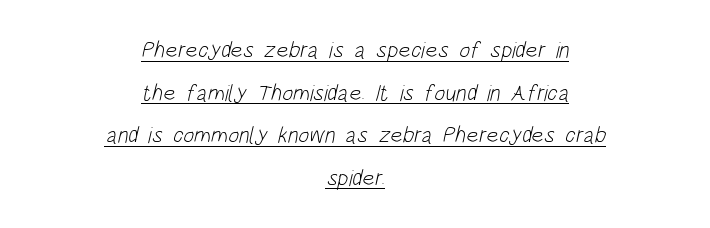
The image shows 23 px text type; set centered, line spacing 1.85x, normal letter spacing, underlined.
